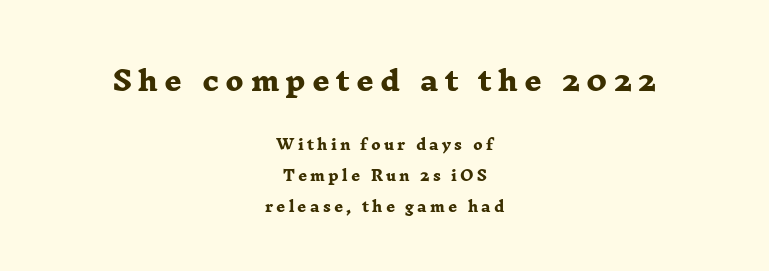
{"bold": "yes", "underline": "no", "align": "center", "line_spacing": "loose", "line_spacing_ratio": 2.21, "letter_spacing": "wide", "letter_spacing_em": 0.23, "larger_block": "first", "size_ratio": 1.93, "glyph_px": 27}
